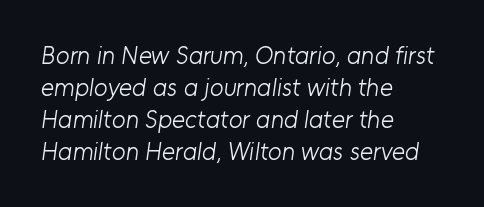
The typeface has the unassuming heft of standard copy or less. Spacing between characters is what you'd get straight out of the box. Short and long lines alike share a common starting point at left. Does the leading feel generous? No, just average.
